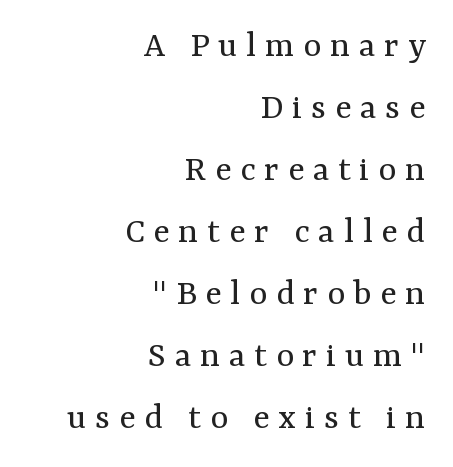
{"serif": "yes", "italic": "no", "bold": "no", "weight": "regular", "width": "normal", "stroke_contrast": "medium", "x_height": "medium", "monospaced": "no", "underline": "no", "align": "right", "line_spacing": "normal", "line_spacing_ratio": 1.63, "letter_spacing": "wide", "letter_spacing_em": 0.23, "glyph_px": 38}
